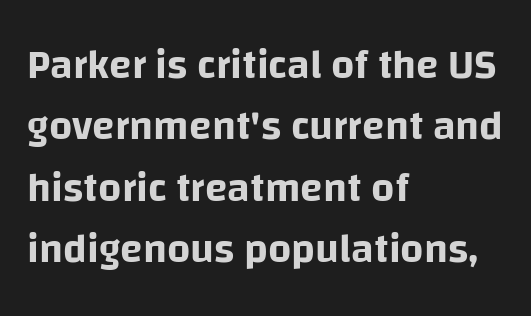
Q: Is the text italic (slanted)? A: No, it is upright.
Q: Is the typeface a serif or a sans-serif typeface? A: Sans-serif.
Q: Is the text underlined? A: No.
Q: How is the paragraph aligned? A: Left-aligned.
Q: Is the spacing between letters normal or unusually wide? A: Normal.
Q: Is the spacing between lines tight, normal or loose? A: Normal.
Q: Width (condensed, normal, or wide)? A: Normal.
Q: Stroke contrast? A: Low.
Q: x-height? A: Large.
Q: Monospaced? A: No.
